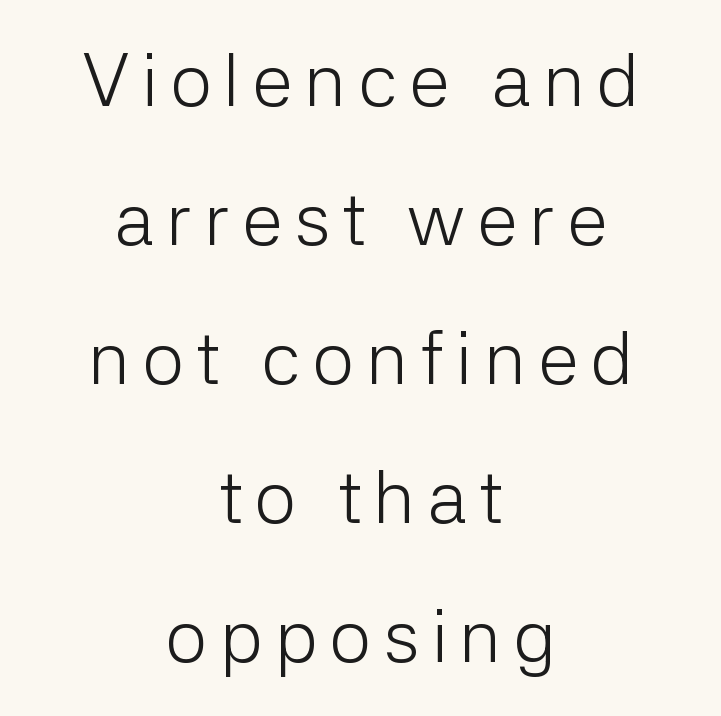
Q: Is the text bold? A: No.
Q: Is the text italic (slanted)? A: No, it is upright.
Q: Is the typeface a serif or a sans-serif typeface? A: Sans-serif.
Q: Is the text underlined? A: No.
Q: How is the paragraph aligned? A: Centered.
Q: Width (condensed, normal, or wide)? A: Normal.
Q: Stroke contrast? A: Low.
Q: x-height? A: Medium.
Q: Monospaced? A: No.
